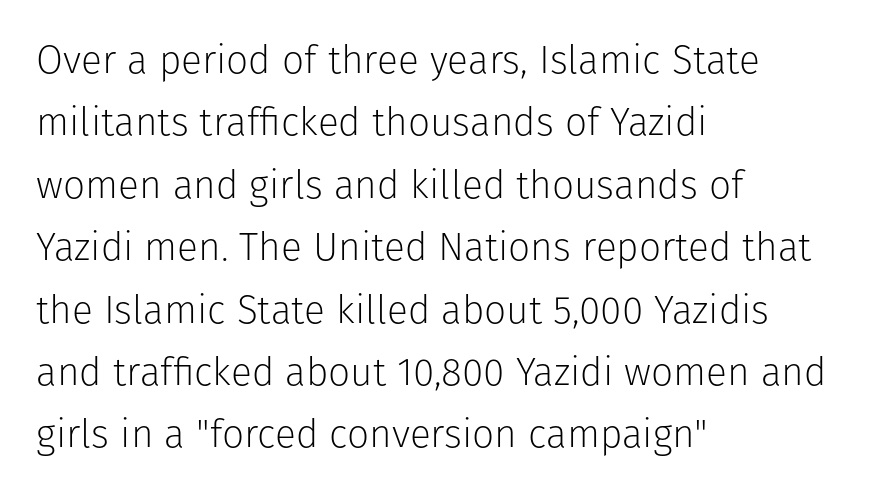
Q: Is the text bold? A: No.
Q: Is the text italic (slanted)? A: No, it is upright.
Q: Is the typeface a serif or a sans-serif typeface? A: Sans-serif.
Q: Is the text underlined? A: No.
Q: How is the paragraph aligned? A: Left-aligned.
Q: Is the spacing between letters normal or unusually wide? A: Normal.
Q: Is the spacing between lines tight, normal or loose? A: Normal.
Q: Width (condensed, normal, or wide)? A: Normal.
Q: Stroke contrast? A: Low.
Q: x-height? A: Medium.
Q: Monospaced? A: No.
